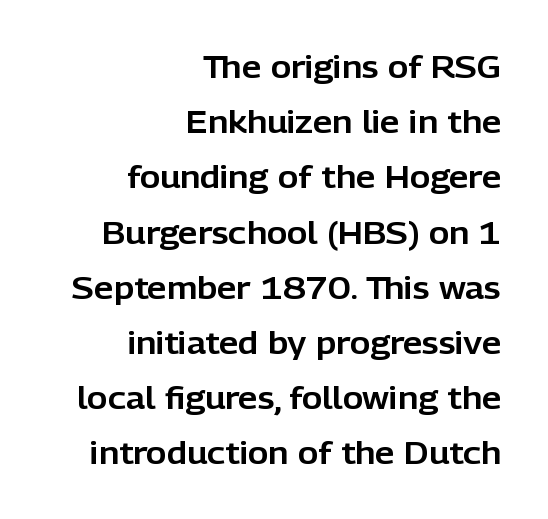
{"serif": "no", "italic": "no", "width": "normal", "stroke_contrast": "low", "x_height": "medium", "monospaced": "no", "underline": "no", "align": "right", "line_spacing_ratio": 1.78, "letter_spacing": "normal", "letter_spacing_em": 0.0, "glyph_px": 31}
